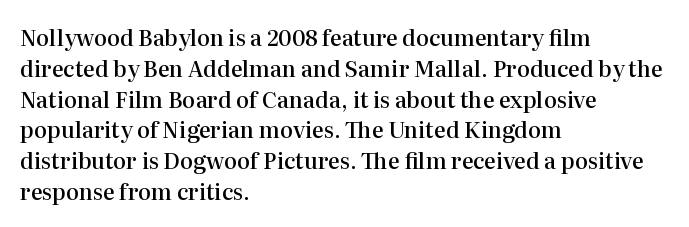
Q: Is the text bold? A: Semi-bold.
Q: Is the text italic (slanted)? A: No, it is upright.
Q: Is the text underlined? A: No.
Q: How is the paragraph aligned? A: Left-aligned.
Q: Is the spacing between letters normal or unusually wide? A: Normal.
Q: Is the spacing between lines tight, normal or loose? A: Normal.
